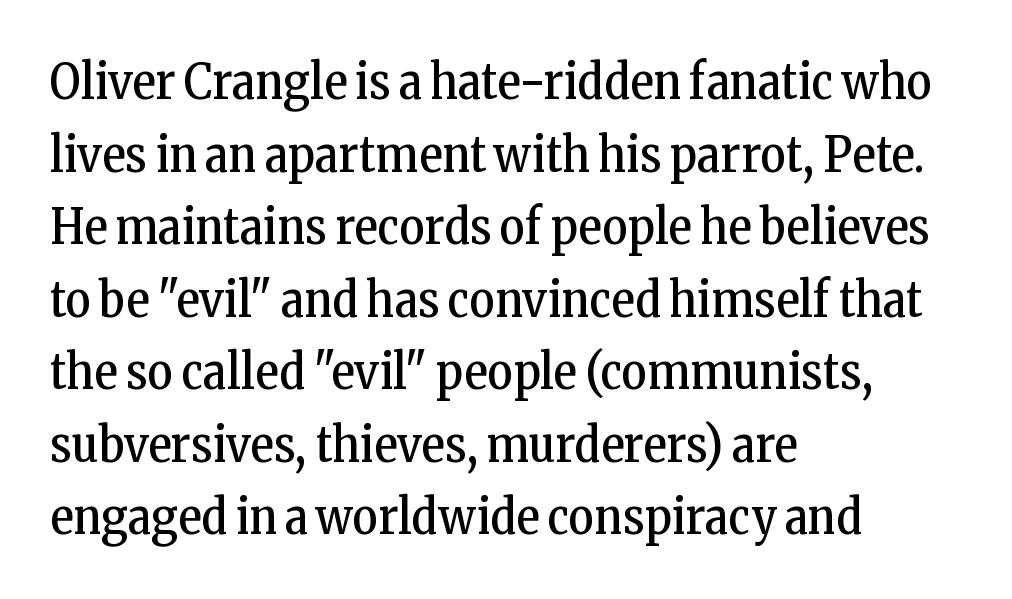
Q: Is the text bold? A: No.
Q: Is the text italic (slanted)? A: No, it is upright.
Q: Is the typeface a serif or a sans-serif typeface? A: Serif.
Q: Is the text underlined? A: No.
Q: How is the paragraph aligned? A: Left-aligned.
Q: Is the spacing between letters normal or unusually wide? A: Normal.
Q: Is the spacing between lines tight, normal or loose? A: Normal.
Q: Width (condensed, normal, or wide)? A: Condensed.
Q: Stroke contrast? A: Low.
Q: x-height? A: Medium.
Q: Monospaced? A: No.
